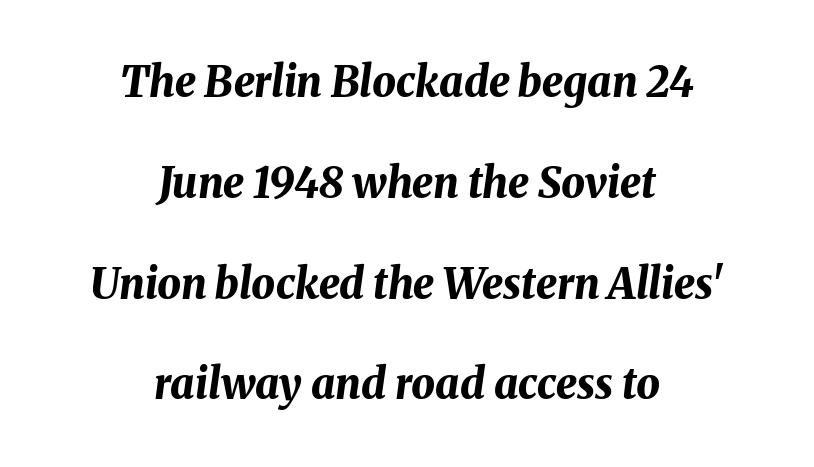
Q: Is the text bold? A: Yes.
Q: Is the text italic (slanted)? A: Yes, it leans right by about 8 degrees.
Q: Is the text underlined? A: No.
Q: How is the paragraph aligned? A: Centered.
Q: Is the spacing between letters normal or unusually wide? A: Normal.
Q: Is the spacing between lines tight, normal or loose? A: Loose.
Q: Width (condensed, normal, or wide)? A: Normal.
Q: Stroke contrast? A: Medium.
Q: x-height? A: Medium.
Q: Monospaced? A: No.
